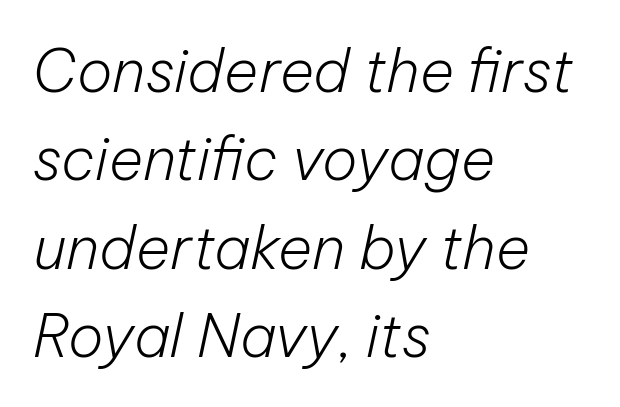
The image shows 59 px light type, italic (leaning right); set left-aligned, normal line spacing (1.5x), normal letter spacing, not underlined; low stroke contrast and a medium x-height.
